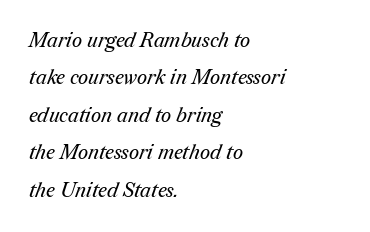
{"bold": "no", "underline": "no", "align": "left", "line_spacing_ratio": 1.87, "letter_spacing": "normal", "letter_spacing_em": 0.0, "glyph_px": 20}
